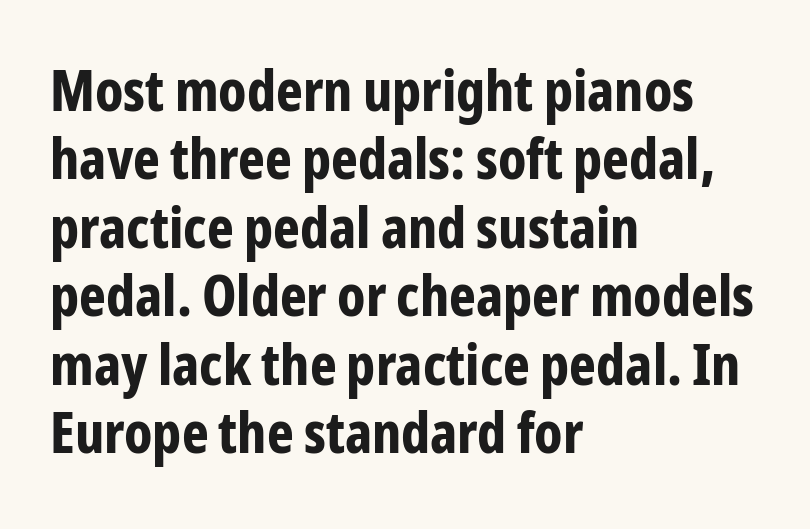
Letter spacing: default. The strokes are fattened all the way to bold. Proportional: the letters do not fall into vertical columns. Horizontally, the lines are justified to the leading edge only. Check the space under the baseline: it is left empty. Italic: no, the glyphs are upright roman.
